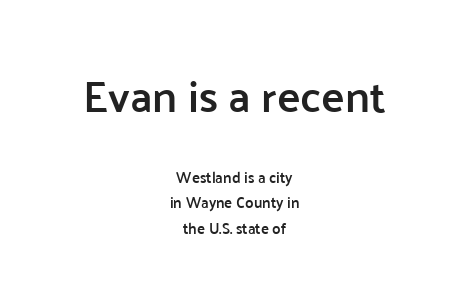
{"serif": "no", "italic": "no", "bold": "semi", "weight": "semibold", "width": "normal", "stroke_contrast": "low", "x_height": "medium", "monospaced": "no", "underline": "no", "align": "center", "line_spacing": "normal", "line_spacing_ratio": 1.7, "letter_spacing": "normal", "letter_spacing_em": 0.0, "larger_block": "first", "size_ratio": 2.93, "glyph_px": 44}
